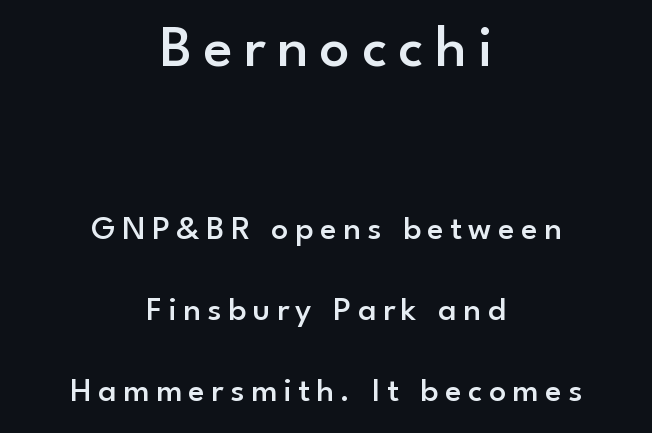
The image shows 60 px semibold sans-serif type, upright; set centered, loose line spacing (2.38x), not underlined; the first (top) block is 1.76x larger; low stroke contrast and a small x-height.
